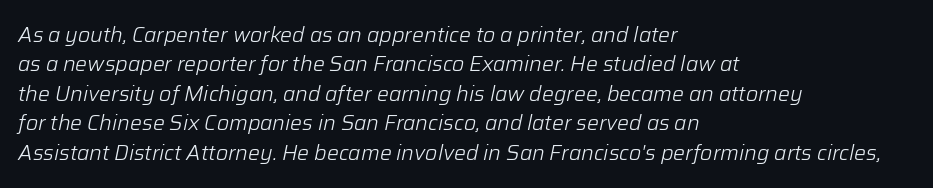
The image shows 21 px text type, italic (leaning right); set left-aligned, normal line spacing (1.4x), normal letter spacing, not underlined.
